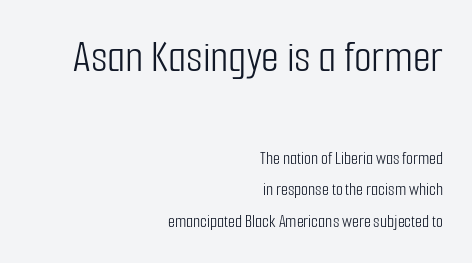
Q: Is the text bold? A: No.
Q: Is the text italic (slanted)? A: No, it is upright.
Q: Is the typeface a serif or a sans-serif typeface? A: Sans-serif.
Q: Is the text underlined? A: No.
Q: How is the paragraph aligned? A: Right-aligned.
Q: Is the spacing between letters normal or unusually wide? A: Normal.
Q: Which block of text is set in a larger size, the first (top) or the second (bottom)? A: The first (top) one.
Q: Width (condensed, normal, or wide)? A: Condensed.
Q: Stroke contrast? A: Low.
Q: x-height? A: Medium.
Q: Monospaced? A: No.
